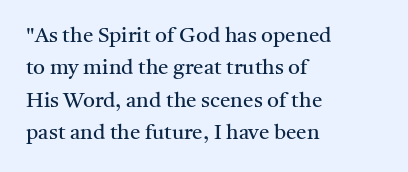
Words float on clear page, feet unadorned. Letters have the restrained weight of plain body copy at most. Horizontal alignment here is leftward, the default for most running prose. Whoever set this chose a conventional vertical rhythm. This sample uses an upright cut, with every glyph sitting square on the baseline.
